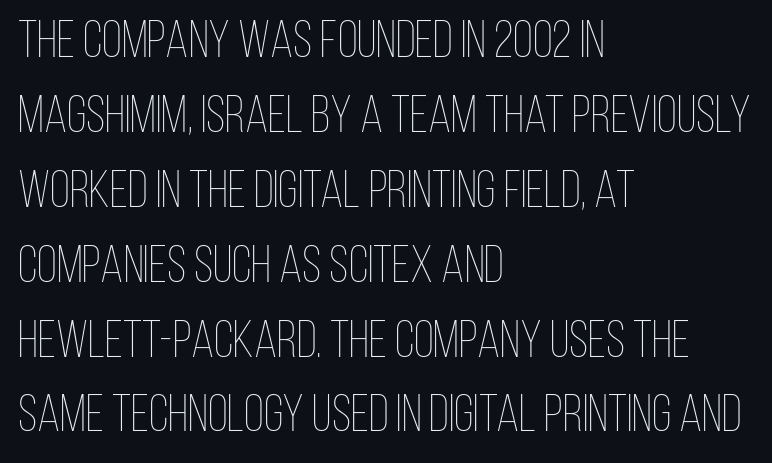
Q: Is the text bold? A: No.
Q: Is the text italic (slanted)? A: No, it is upright.
Q: Is the text underlined? A: No.
Q: How is the paragraph aligned? A: Left-aligned.
Q: Is the spacing between letters normal or unusually wide? A: Normal.
Q: Is the spacing between lines tight, normal or loose? A: Normal.
Q: Width (condensed, normal, or wide)? A: Condensed.
Q: Stroke contrast? A: Low.
Q: x-height? A: Large.
Q: Monospaced? A: No.
